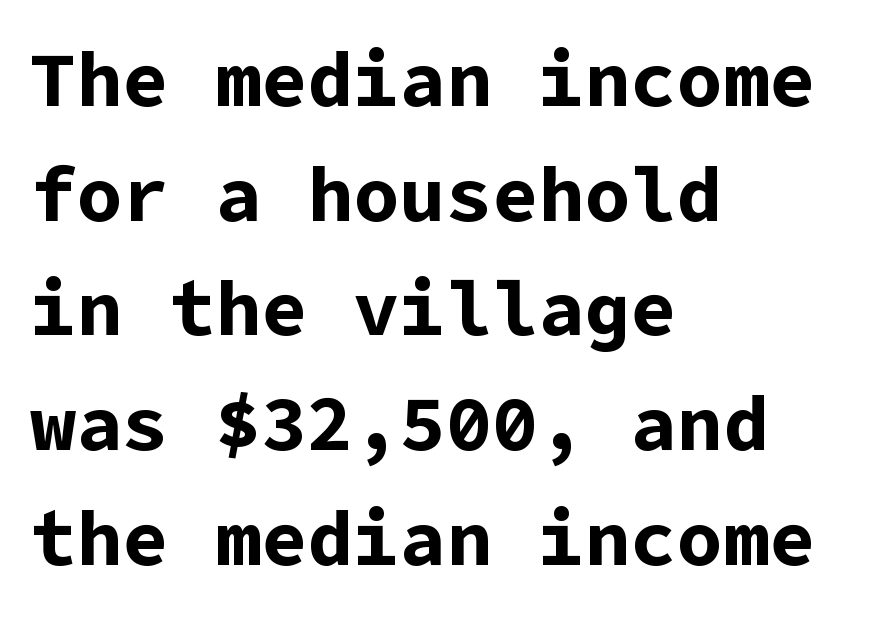
The image shows 77 px bold sans-serif type, upright; set left-aligned, normal line spacing (1.49x), normal letter spacing, not underlined; low stroke contrast and a medium x-height.
